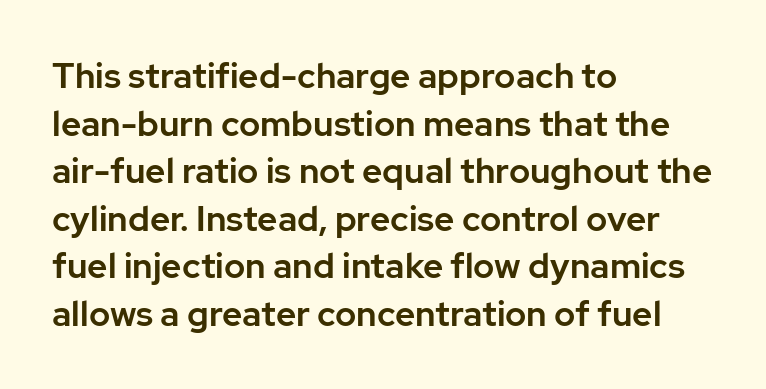
The image shows 35 px sans-serif type, upright; set left-aligned, normal line spacing (1.36x), normal letter spacing, not underlined; low stroke contrast and a medium x-height.
